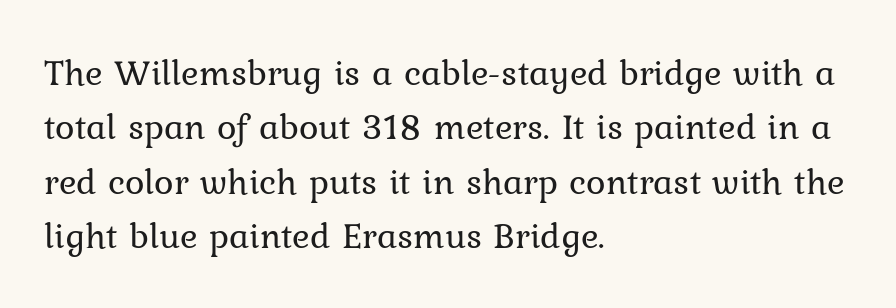
Q: Is the text bold? A: No.
Q: Is the text italic (slanted)? A: No, it is upright.
Q: Is the typeface a serif or a sans-serif typeface? A: Serif.
Q: Is the text underlined? A: No.
Q: How is the paragraph aligned? A: Left-aligned.
Q: Is the spacing between letters normal or unusually wide? A: Normal.
Q: Is the spacing between lines tight, normal or loose? A: Normal.
Q: Width (condensed, normal, or wide)? A: Normal.
Q: Stroke contrast? A: Low.
Q: x-height? A: Medium.
Q: Monospaced? A: No.
